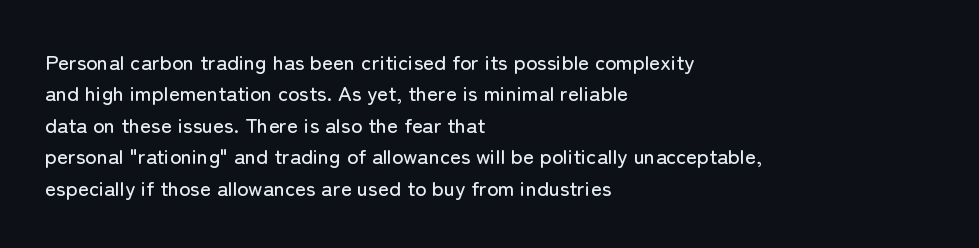
Q: Is the text italic (slanted)? A: No, it is upright.
Q: Is the text underlined? A: No.
Q: How is the paragraph aligned? A: Left-aligned.
Q: Is the spacing between letters normal or unusually wide? A: Normal.
Q: Is the spacing between lines tight, normal or loose? A: Normal.
